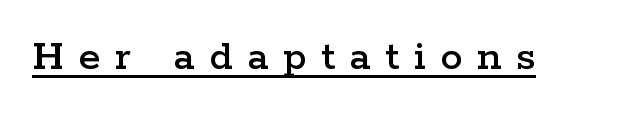
In designer terms, the underline attribute is active on this setting. Little horizontal feet cap the strokes, marking this as serif type. Do the letters lean? They stand straight. Character widths vary here, with narrow letters taking less room than wide ones.
